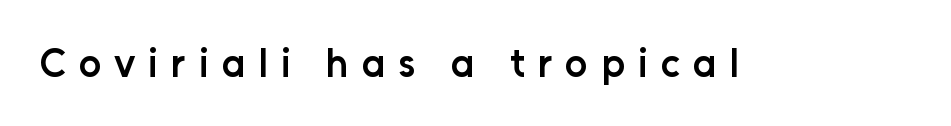
{"serif": "no", "italic": "no", "bold": "semi", "weight": "semibold", "width": "normal", "stroke_contrast": "low", "x_height": "medium", "monospaced": "no", "underline": "no", "letter_spacing": "wide", "letter_spacing_em": 0.32, "glyph_px": 40}
